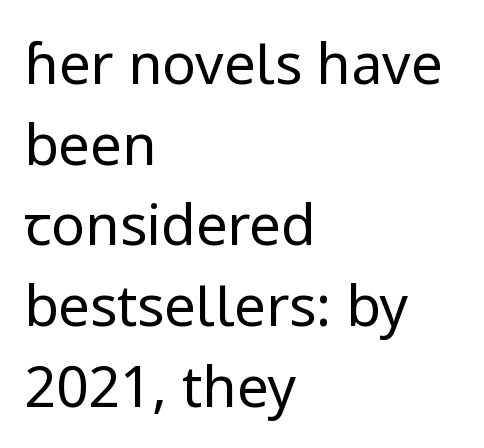
The image shows 56 px regular-weight sans-serif type, upright; set left-aligned, normal line spacing (1.44x), normal letter spacing, not underlined; low stroke contrast and a medium x-height.
